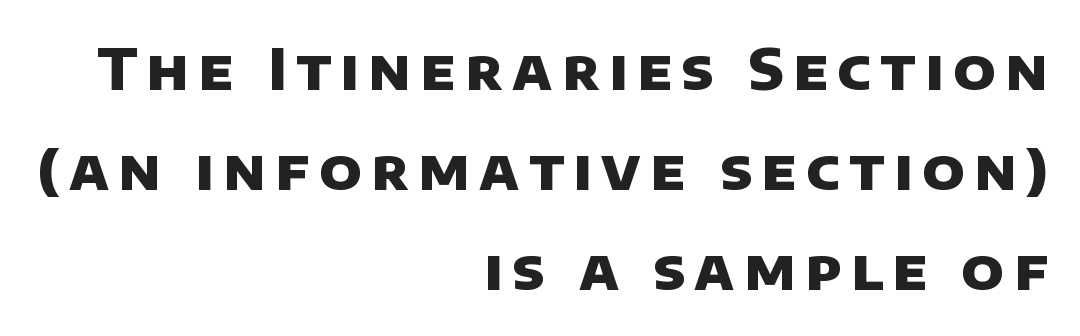
The image shows 56 px heavy sans-serif type; set right-aligned, line spacing 1.79x, not underlined; low stroke contrast and a large x-height.
